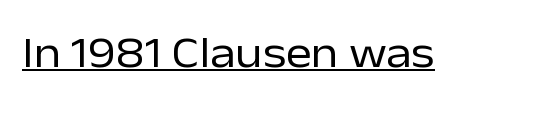
{"serif": "no", "italic": "no", "bold": "no", "weight": "regular", "width": "normal", "stroke_contrast": "low", "x_height": "medium", "monospaced": "no", "underline": "yes", "letter_spacing": "normal", "letter_spacing_em": 0.0, "glyph_px": 44}
